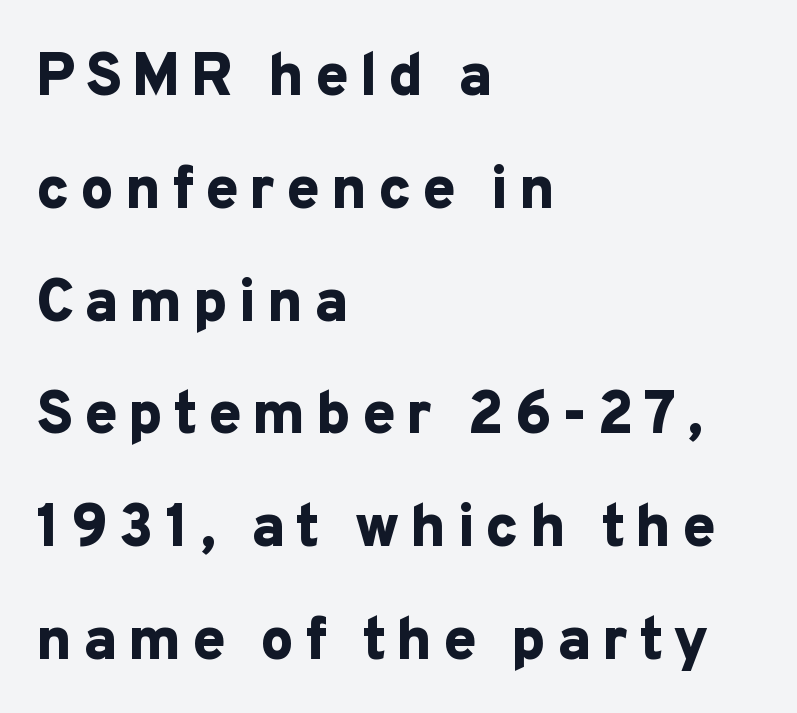
These lines stack with their left ends in a neat column. You could not count columns in this text — the font is proportionally spaced. The rendering shows plain stroke endings on the letterforms — a sans-serif design. You'd pick this weight for a headline — it's a proper bold. Check under the words: just untouched page.
